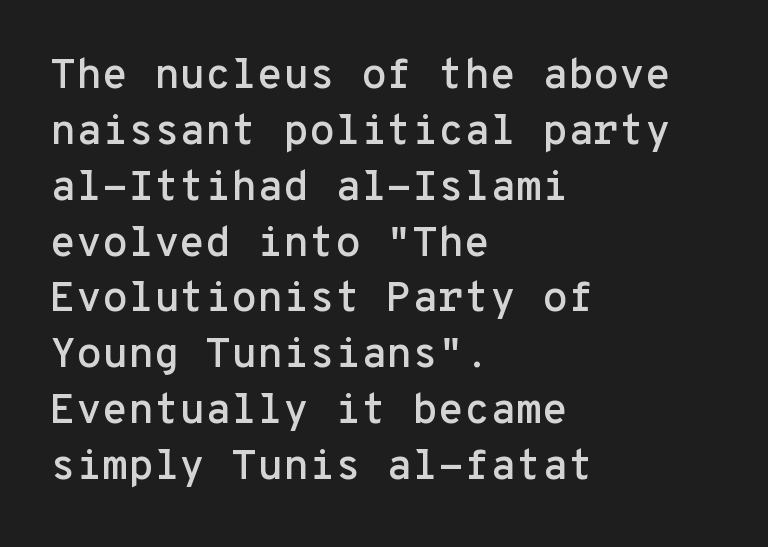
The image shows 42 px sans-serif type, upright, monospaced; set left-aligned, normal line spacing (1.33x), normal letter spacing, not underlined; low stroke contrast and a medium x-height.
